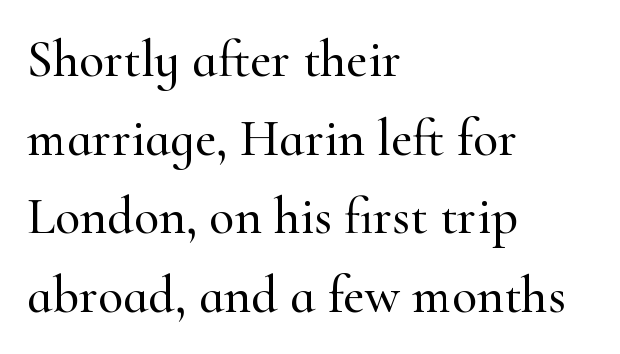
The image shows 52 px serif type, upright; set left-aligned, normal line spacing (1.51x), normal letter spacing, not underlined; high stroke contrast and a small x-height.
